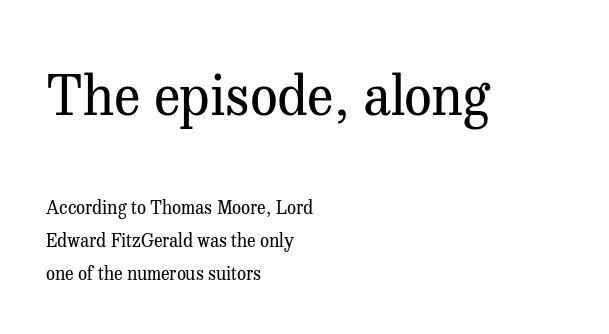
{"serif": "yes", "italic": "no", "bold": "no", "weight": "regular", "width": "normal", "stroke_contrast": "medium", "x_height": "medium", "monospaced": "no", "underline": "no", "align": "left", "line_spacing_ratio": 1.83, "letter_spacing": "normal", "letter_spacing_em": 0.0, "larger_block": "first", "size_ratio": 3.06, "glyph_px": 55}
